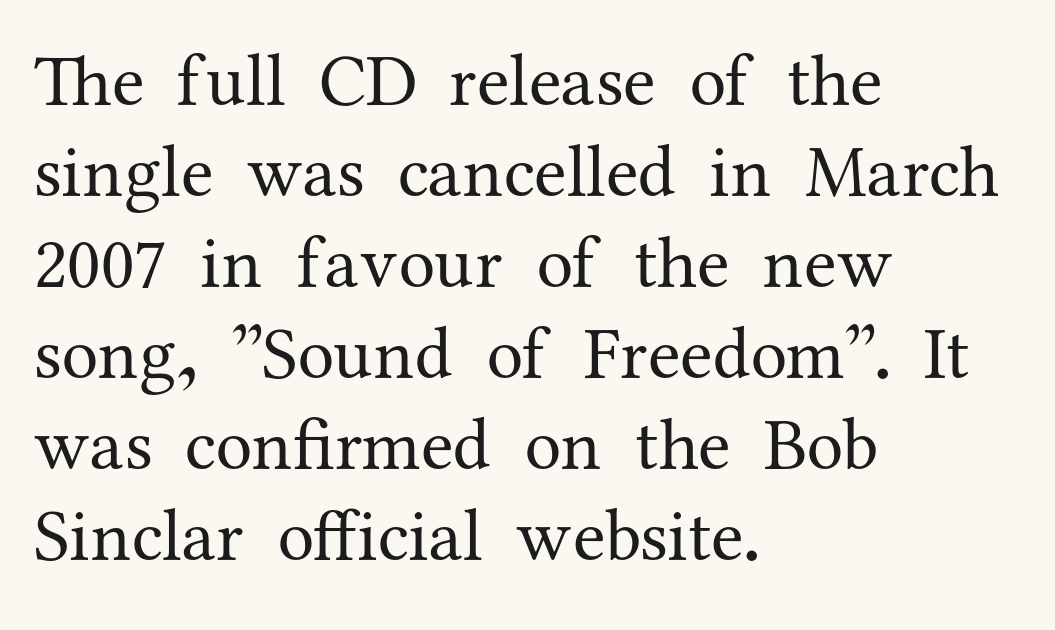
The image shows 74 px regular-weight serif type, upright; set left-aligned, line spacing 1.23x, normal letter spacing, not underlined; medium stroke contrast and a medium x-height.
